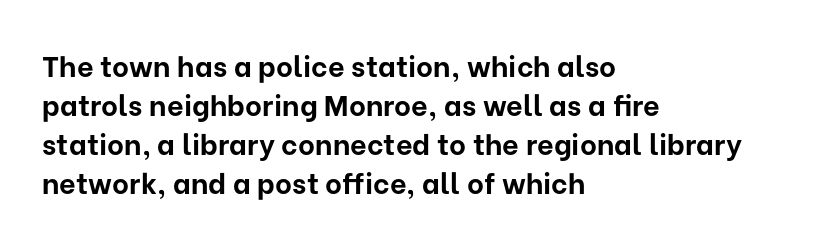
Q: Is the text bold? A: Yes.
Q: Is the text italic (slanted)? A: No, it is upright.
Q: Is the typeface a serif or a sans-serif typeface? A: Sans-serif.
Q: Is the text underlined? A: No.
Q: How is the paragraph aligned? A: Left-aligned.
Q: Is the spacing between letters normal or unusually wide? A: Normal.
Q: Is the spacing between lines tight, normal or loose? A: Normal.
Q: Width (condensed, normal, or wide)? A: Normal.
Q: Stroke contrast? A: Low.
Q: x-height? A: Medium.
Q: Monospaced? A: No.
